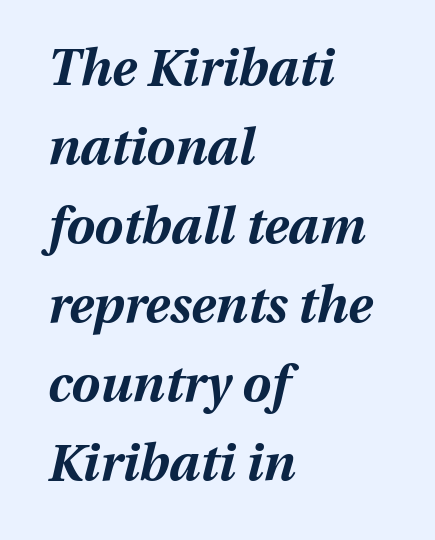
The image shows 51 px bold type, italic (leaning right); set left-aligned, normal line spacing (1.55x), normal letter spacing, not underlined; medium stroke contrast and a medium x-height.
